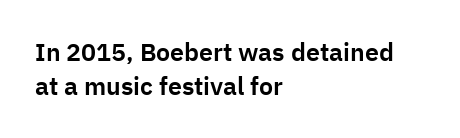
{"italic": "no", "underline": "no", "align": "left", "line_spacing": "normal", "line_spacing_ratio": 1.37, "letter_spacing": "normal", "letter_spacing_em": 0.0, "glyph_px": 25}
